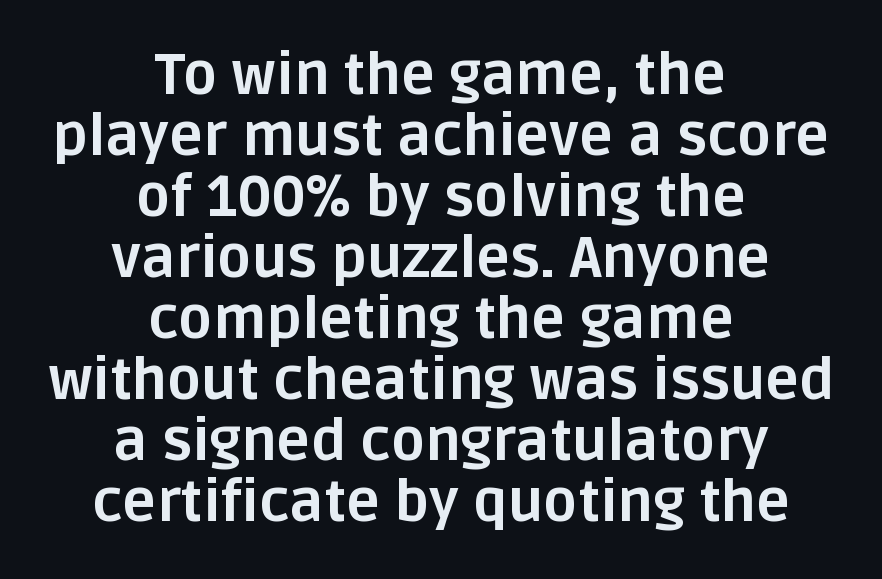
Typesetter's note: full bold, strokes at maximum text heaviness. This sample uses an upright cut, with every glyph sitting square on the baseline. You could not count columns in this text — the font is proportionally spaced. The lines are quadded center. The rendering uses a small line-height, squeezing the rows. Type without underlining.
